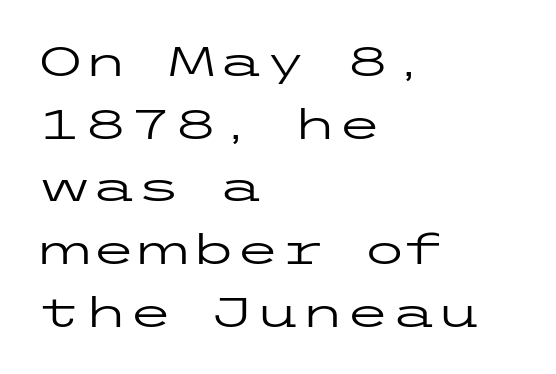
Examine the stroke ends and you'll find no serifs. Does the lettering tilt? It doesn't — this is upright. The strokes are not fattened; the text isn't bold. Horizontal bands of white between lines are of average thickness.
